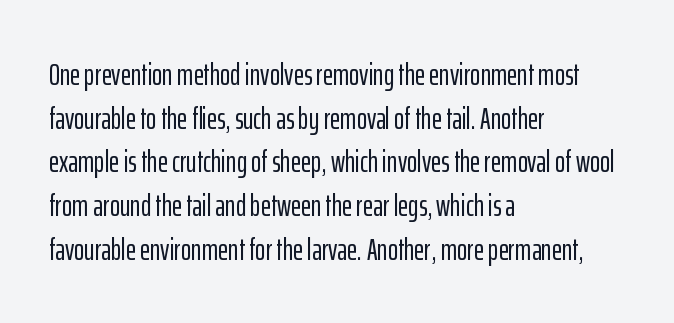
The image shows 31 px condensed sans-serif type, upright; set left-aligned, normal line spacing (1.41x), normal letter spacing, not underlined; low stroke contrast and a medium x-height.
